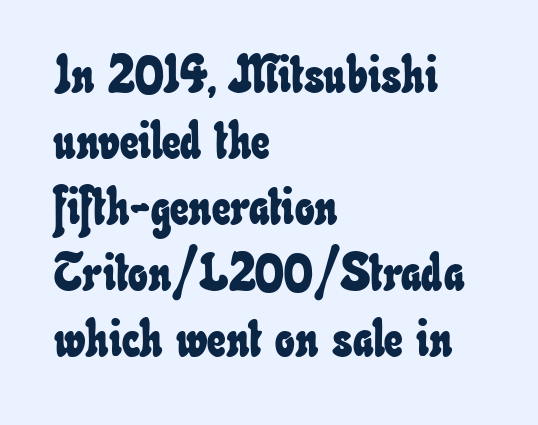
Q: Is the text underlined? A: No.
Q: How is the paragraph aligned? A: Left-aligned.
Q: Is the spacing between letters normal or unusually wide? A: Normal.
Q: Is the spacing between lines tight, normal or loose? A: Normal.
Q: Width (condensed, normal, or wide)? A: Condensed.
Q: Stroke contrast? A: Low.
Q: x-height? A: Small.
Q: Monospaced? A: No.
